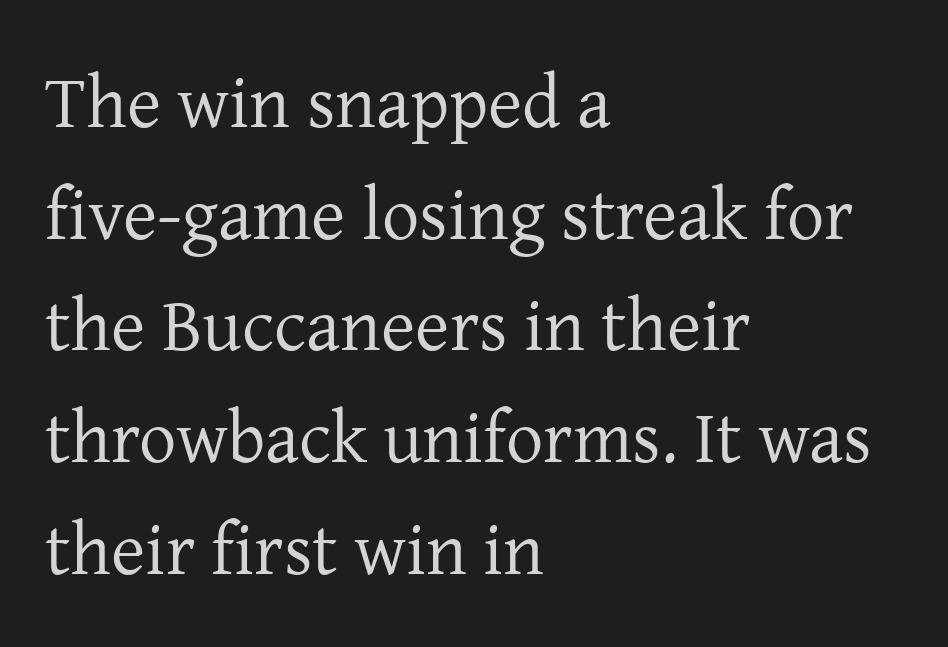
The text was rendered using a seriffed face with decorative stroke endings. Lines of text with bare space underneath. If you drew a line through each stem, it would be perfectly vertical. What's the leading like? Ordinary, nothing unusual.
